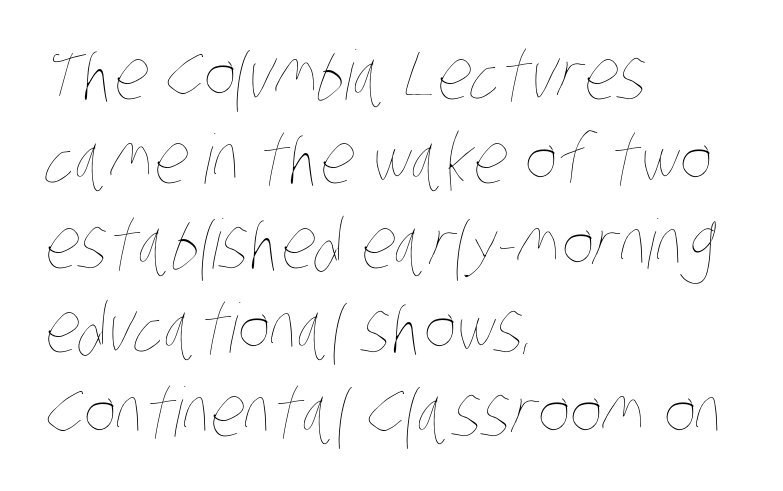
The zone under the glyphs is completely vacant. In CSS terms this would be text-align: left. You could call the tracking neutral — neither tight nor loose. Think standard paragraph weight, or any step lighter than that. Note the varied advance widths — an 'i' is clearly narrower than an 'm'.
